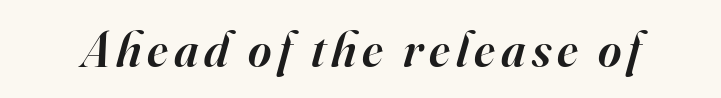
{"serif": "yes", "italic": "yes", "lean": "right", "slant_degrees": 16, "bold": "semi", "weight": "semibold", "width": "normal", "stroke_contrast": "high", "x_height": "small", "monospaced": "no", "underline": "no", "glyph_px": 50}
